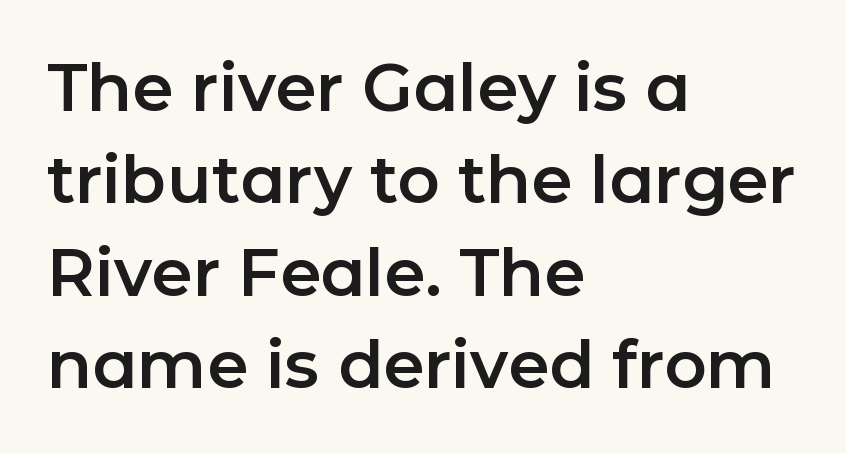
Standard letterfit; no display-style spreading of the glyphs. Descenders hang freely into open space. Leading: standard. The paragraph has a hard left edge and a soft right edge.
